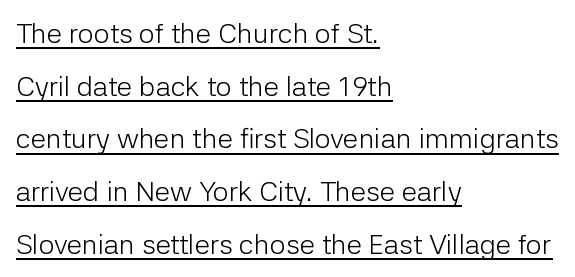
Here the designer chose a conventional face with non-uniform glyph widths. Weight: regular or lighter. The typeface chosen for these lines omits serifs. If you drew a line through each stem, it would be perfectly vertical. This rendering uses left alignment, leaving the right contour irregular. The lettering is marked with a stroke running underneath it.
